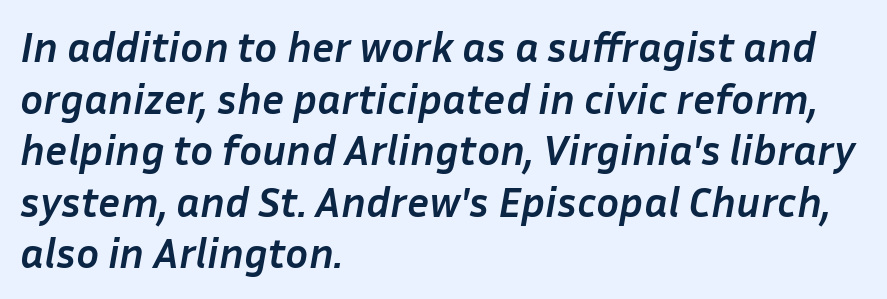
{"italic": "yes", "lean": "right", "slant_degrees": 10, "bold": "yes", "weight": "semibold", "width": "normal", "stroke_contrast": "low", "x_height": "medium", "monospaced": "no", "underline": "no", "align": "left", "line_spacing_ratio": 1.2, "letter_spacing": "normal", "letter_spacing_em": 0.0, "glyph_px": 43}
